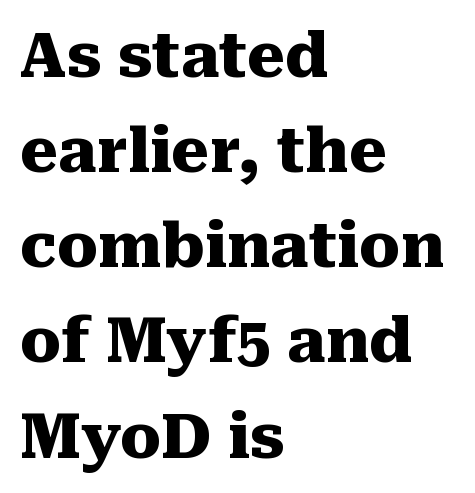
Q: Is the text bold? A: Yes.
Q: Is the text italic (slanted)? A: No, it is upright.
Q: Is the typeface a serif or a sans-serif typeface? A: Serif.
Q: Is the text underlined? A: No.
Q: How is the paragraph aligned? A: Left-aligned.
Q: Is the spacing between letters normal or unusually wide? A: Normal.
Q: Is the spacing between lines tight, normal or loose? A: Normal.
Q: Width (condensed, normal, or wide)? A: Normal.
Q: Stroke contrast? A: Medium.
Q: x-height? A: Medium.
Q: Monospaced? A: No.
